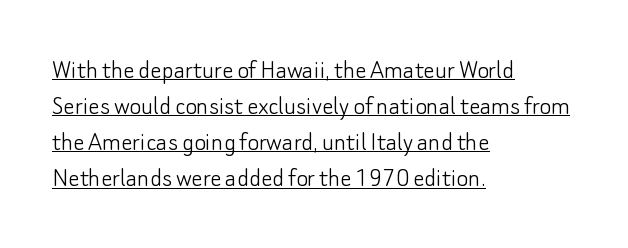
Q: Is the text bold? A: No.
Q: Is the text italic (slanted)? A: No, it is upright.
Q: Is the typeface a serif or a sans-serif typeface? A: Sans-serif.
Q: Is the text underlined? A: Yes.
Q: How is the paragraph aligned? A: Left-aligned.
Q: Is the spacing between letters normal or unusually wide? A: Normal.
Q: Is the spacing between lines tight, normal or loose? A: Normal.
Q: Width (condensed, normal, or wide)? A: Normal.
Q: Stroke contrast? A: Low.
Q: x-height? A: Small.
Q: Monospaced? A: No.
